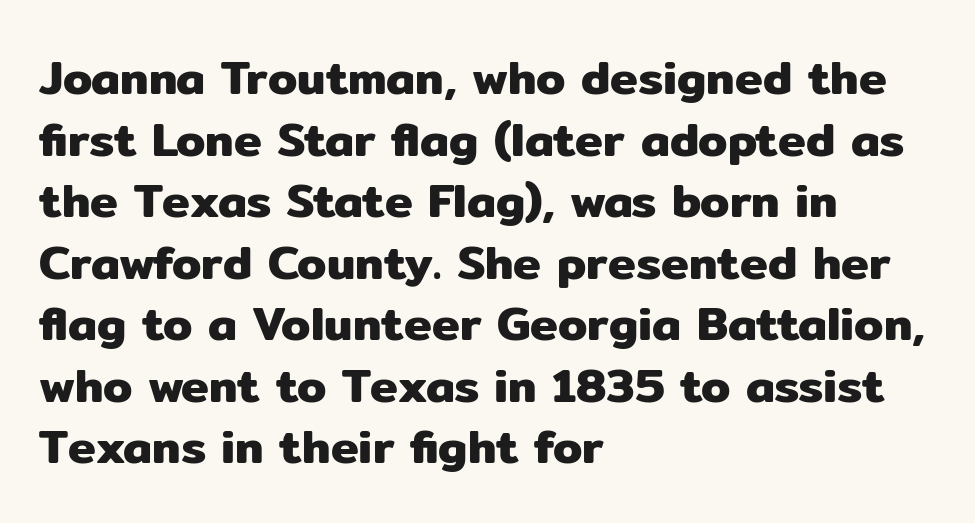
Q: Is the text italic (slanted)? A: No, it is upright.
Q: Is the typeface a serif or a sans-serif typeface? A: Sans-serif.
Q: Is the text underlined? A: No.
Q: How is the paragraph aligned? A: Left-aligned.
Q: Is the spacing between letters normal or unusually wide? A: Normal.
Q: Is the spacing between lines tight, normal or loose? A: Normal.
Q: Width (condensed, normal, or wide)? A: Normal.
Q: Stroke contrast? A: Low.
Q: x-height? A: Medium.
Q: Monospaced? A: No.
